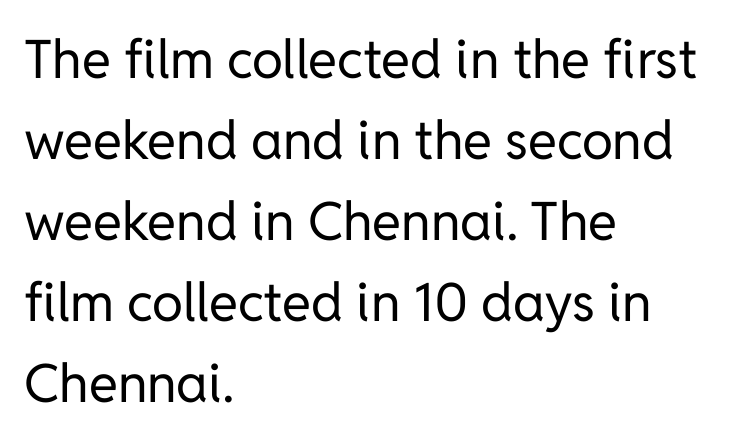
The image shows 53 px regular-weight sans-serif type, upright; set left-aligned, normal line spacing (1.53x), normal letter spacing, not underlined; low stroke contrast and a medium x-height.
